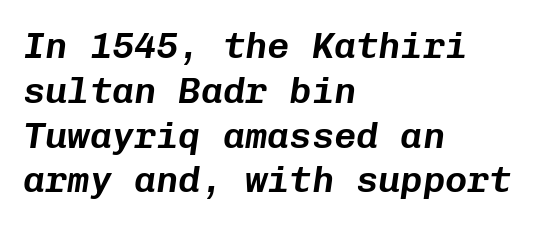
{"italic": "yes", "lean": "right", "slant_degrees": 8, "width": "normal", "stroke_contrast": "low", "x_height": "medium", "monospaced": "yes", "underline": "no", "align": "left", "line_spacing_ratio": 1.21, "letter_spacing": "normal", "letter_spacing_em": 0.0, "glyph_px": 37}
